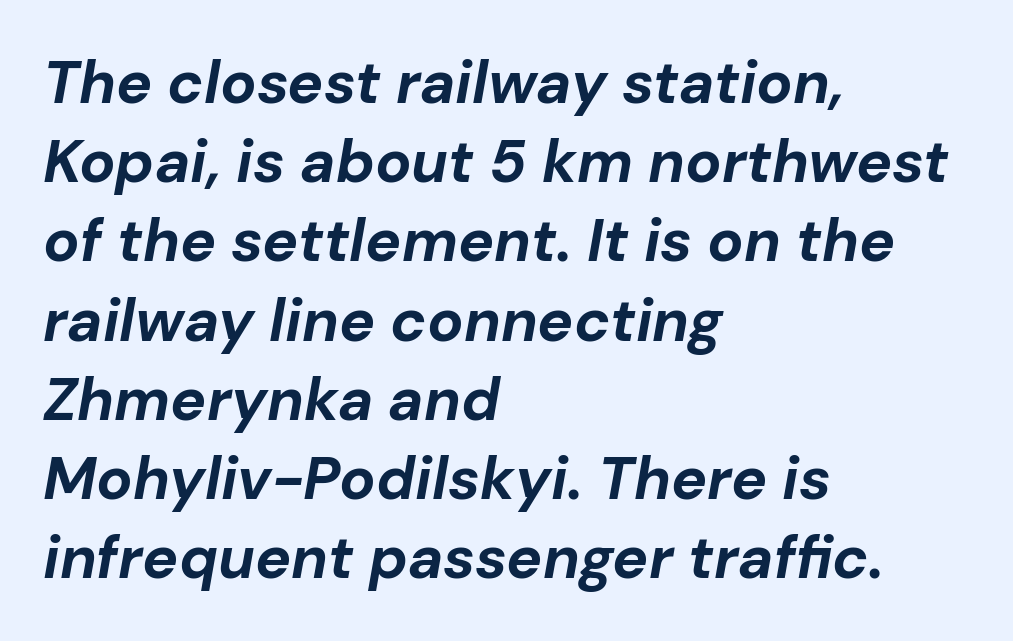
{"italic": "yes", "lean": "right", "slant_degrees": 10, "bold": "yes", "weight": "bold", "width": "normal", "stroke_contrast": "low", "x_height": "medium", "monospaced": "no", "underline": "no", "align": "left", "line_spacing": "normal", "line_spacing_ratio": 1.32, "letter_spacing": "normal", "letter_spacing_em": 0.0, "glyph_px": 60}
